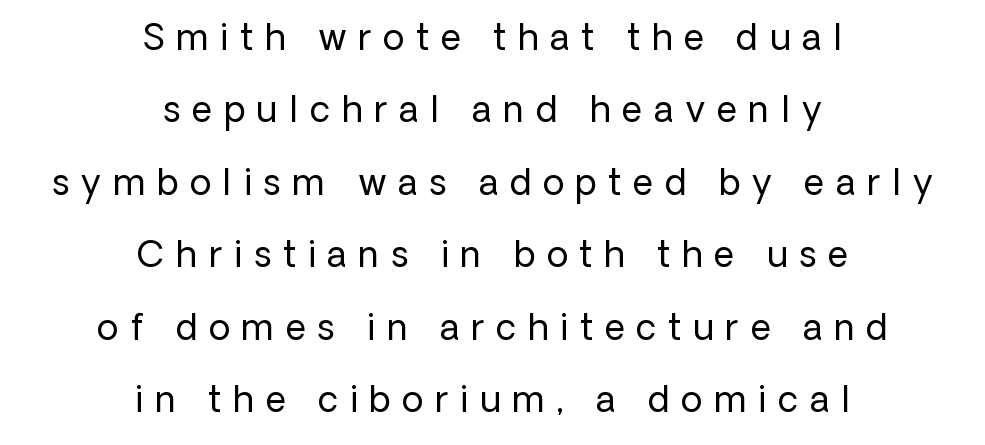
Q: Is the text bold? A: No.
Q: Is the text italic (slanted)? A: No, it is upright.
Q: Is the typeface a serif or a sans-serif typeface? A: Sans-serif.
Q: Is the text underlined? A: No.
Q: How is the paragraph aligned? A: Centered.
Q: Is the spacing between letters normal or unusually wide? A: Unusually wide.
Q: Is the spacing between lines tight, normal or loose? A: Loose.
Q: Width (condensed, normal, or wide)? A: Normal.
Q: Stroke contrast? A: Low.
Q: x-height? A: Medium.
Q: Monospaced? A: No.
